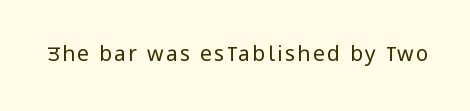
{"italic": "no", "bold": "no", "underline": "no", "glyph_px": 21}
